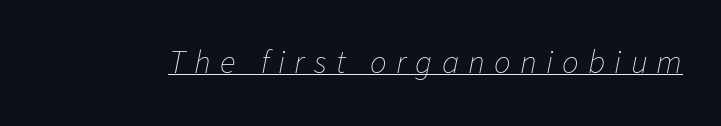
{"italic": "yes", "lean": "right", "slant_degrees": 11, "bold": "no", "weight": "thin", "width": "normal", "stroke_contrast": "low", "x_height": "medium", "monospaced": "no", "underline": "yes", "letter_spacing": "wide", "letter_spacing_em": 0.28, "glyph_px": 33}
